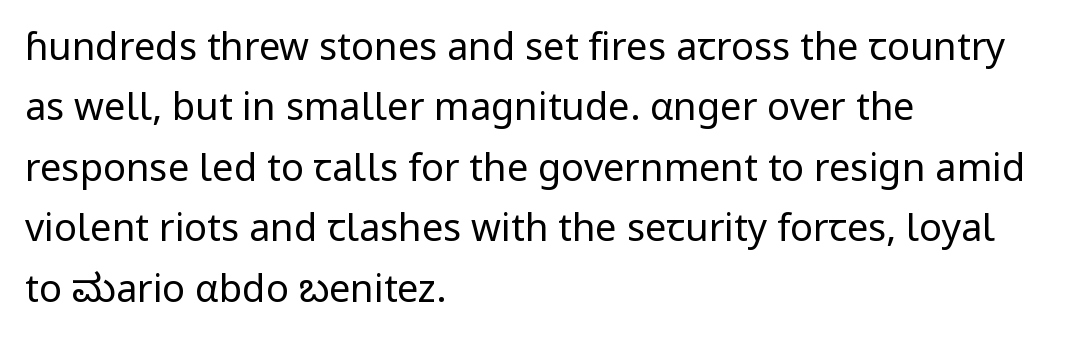
A typesetter would call this proportional, since set widths differ per character. Serif or sans? Sans — the stroke terminals are bare. Visually the block forms a straight wall on the left and a jagged coastline on the right. Honestly, there is no underline to notice here at all. The specimen reads as upright at a glance.
